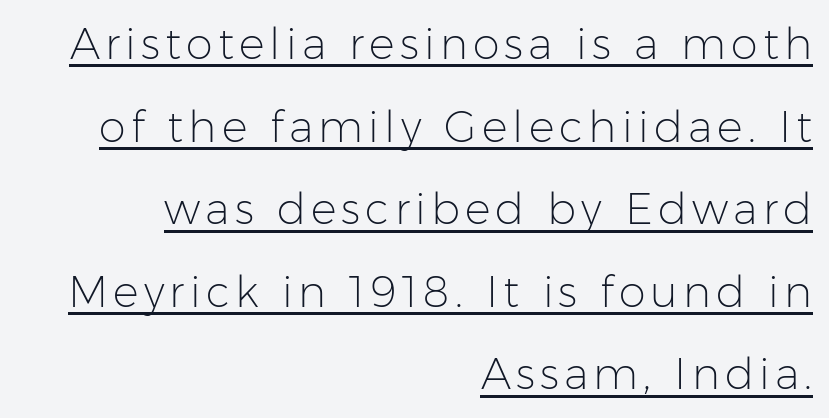
The image shows 43 px light sans-serif type, upright; set right-aligned, loose line spacing (1.92x), underlined; low stroke contrast and a medium x-height.
